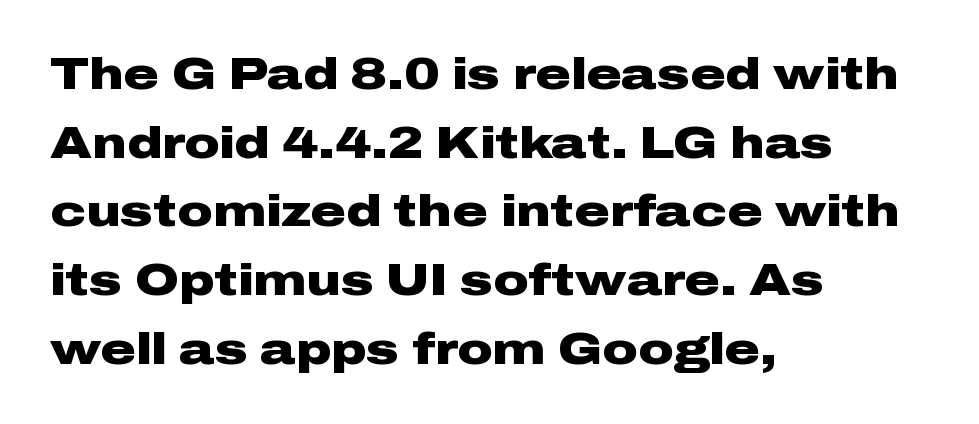
The image shows 44 px heavy, wide sans-serif type, upright; set left-aligned, normal line spacing (1.56x), normal letter spacing, not underlined; low stroke contrast and a medium x-height.
